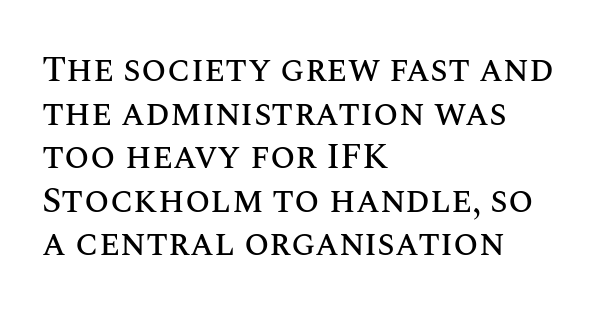
Q: Is the text italic (slanted)? A: No, it is upright.
Q: Is the text underlined? A: No.
Q: How is the paragraph aligned? A: Left-aligned.
Q: Is the spacing between letters normal or unusually wide? A: Normal.
Q: Width (condensed, normal, or wide)? A: Normal.
Q: Stroke contrast? A: Medium.
Q: x-height? A: Large.
Q: Monospaced? A: No.
